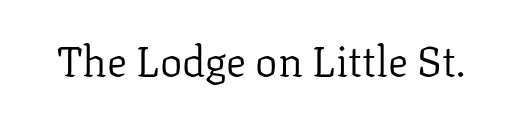
The image shows 42 px regular-weight serif type, upright; set normal letter spacing, not underlined; low stroke contrast and a medium x-height.
